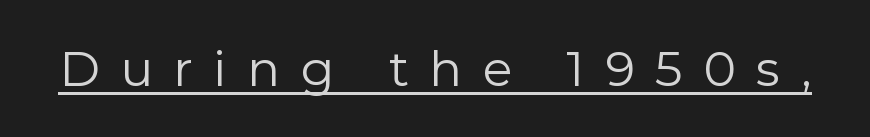
Q: Is the text bold? A: No.
Q: Is the text italic (slanted)? A: No, it is upright.
Q: Is the typeface a serif or a sans-serif typeface? A: Sans-serif.
Q: Is the text underlined? A: Yes.
Q: Is the spacing between letters normal or unusually wide? A: Unusually wide.
Q: Width (condensed, normal, or wide)? A: Normal.
Q: Stroke contrast? A: Low.
Q: x-height? A: Medium.
Q: Monospaced? A: No.
